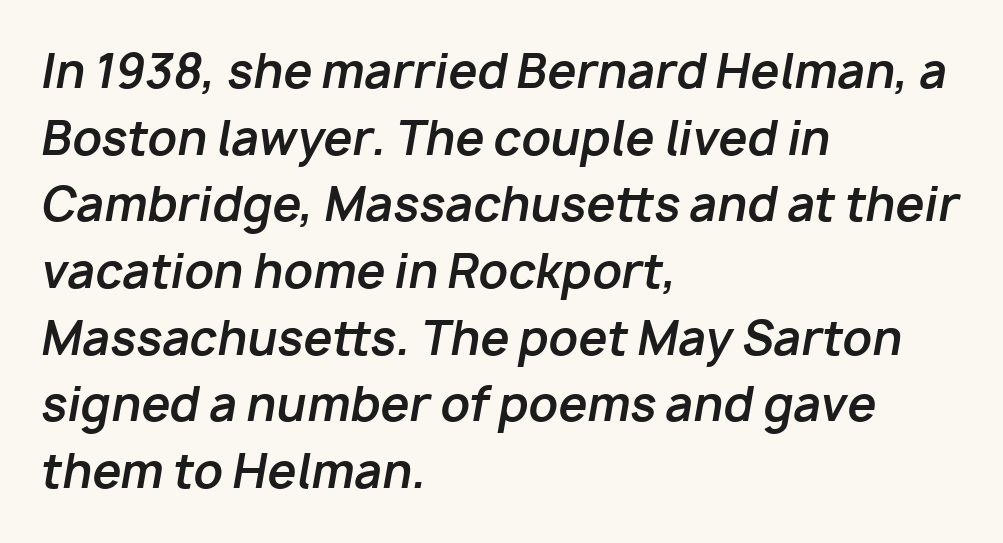
{"italic": "yes", "lean": "right", "slant_degrees": 10, "bold": "yes", "weight": "bold", "width": "normal", "stroke_contrast": "low", "x_height": "medium", "monospaced": "no", "underline": "no", "align": "left", "line_spacing": "normal", "line_spacing_ratio": 1.45, "letter_spacing": "normal", "letter_spacing_em": 0.0, "glyph_px": 46}
